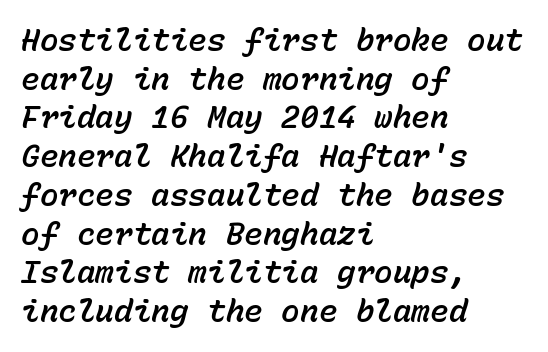
{"italic": "yes", "lean": "right", "slant_degrees": 15, "width": "normal", "stroke_contrast": "low", "x_height": "medium", "monospaced": "yes", "underline": "no", "align": "left", "line_spacing": "normal", "line_spacing_ratio": 1.25, "letter_spacing": "normal", "letter_spacing_em": 0.0, "glyph_px": 31}
